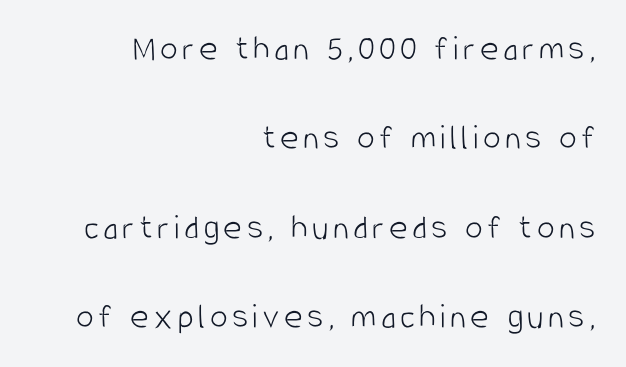
Q: Is the text bold? A: No.
Q: Is the text italic (slanted)? A: No, it is upright.
Q: Is the typeface a serif or a sans-serif typeface? A: Sans-serif.
Q: Is the text underlined? A: No.
Q: How is the paragraph aligned? A: Right-aligned.
Q: Is the spacing between lines tight, normal or loose? A: Loose.
Q: Width (condensed, normal, or wide)? A: Condensed.
Q: Stroke contrast? A: Low.
Q: x-height? A: Large.
Q: Monospaced? A: No.
